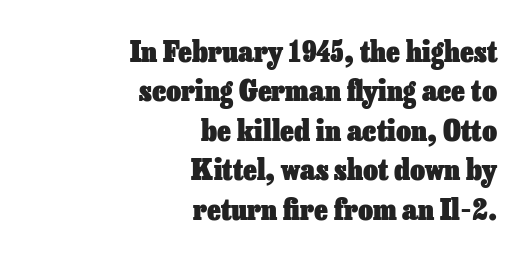
Q: Is the text bold? A: Yes.
Q: Is the text italic (slanted)? A: No, it is upright.
Q: Is the text underlined? A: No.
Q: How is the paragraph aligned? A: Right-aligned.
Q: Is the spacing between letters normal or unusually wide? A: Normal.
Q: Is the spacing between lines tight, normal or loose? A: Normal.
Q: Width (condensed, normal, or wide)? A: Normal.
Q: Stroke contrast? A: Low.
Q: x-height? A: Medium.
Q: Monospaced? A: No.
